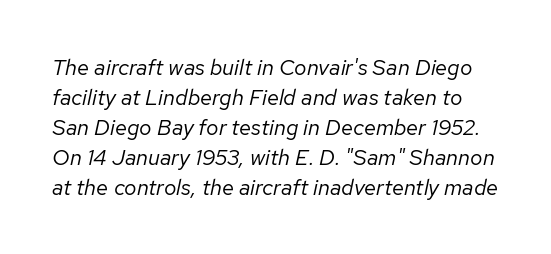
Q: Is the text bold? A: No.
Q: Is the text italic (slanted)? A: Yes, it leans right by about 12 degrees.
Q: Is the text underlined? A: No.
Q: Is the spacing between letters normal or unusually wide? A: Normal.
Q: Is the spacing between lines tight, normal or loose? A: Normal.
